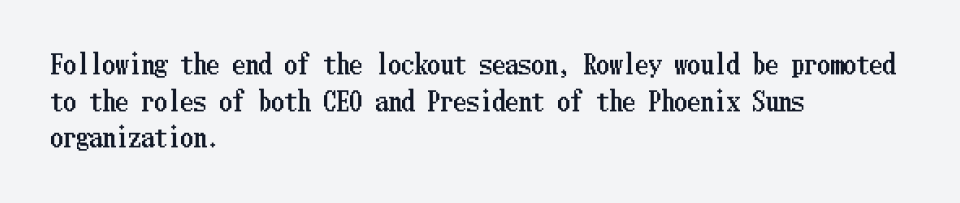
{"italic": "no", "underline": "no", "align": "left", "line_spacing": "normal", "line_spacing_ratio": 1.41, "letter_spacing": "normal", "letter_spacing_em": 0.0, "glyph_px": 26}
